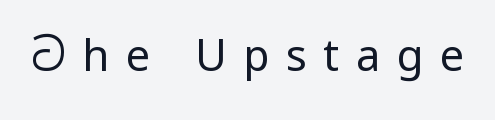
Rendered with straight, roman letterforms. Unlike a traditional serif, this face leaves its strokes unadorned. The type is letterspaced generously, with wide tracking. The typeface has the unassuming heft of standard copy or less. Underlining? Definitely not there.
